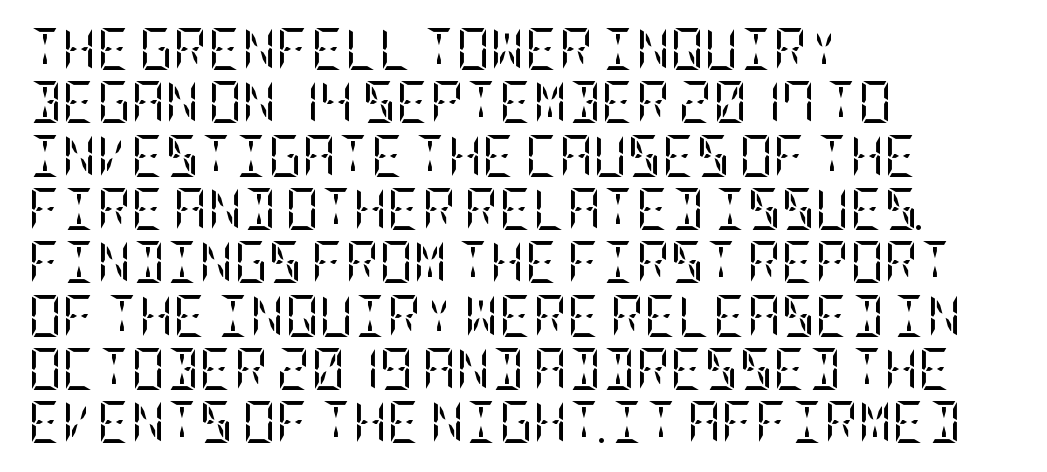
The image shows 42 px regular-weight, condensed serif type, upright; set left-aligned, normal line spacing (1.27x), normal letter spacing, not underlined; low stroke contrast and a large x-height.
